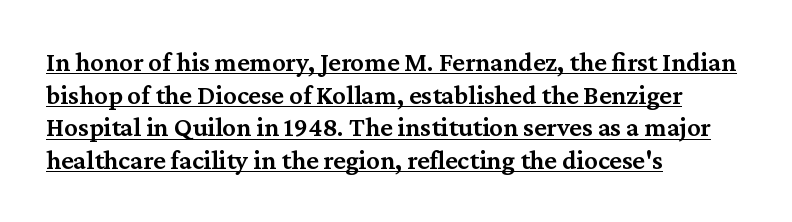
{"italic": "no", "bold": "semi", "underline": "yes", "align": "left", "line_spacing_ratio": 1.21, "letter_spacing": "normal", "letter_spacing_em": 0.0, "glyph_px": 27}
